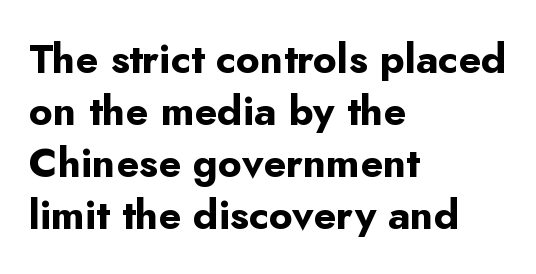
The image shows 41 px bold sans-serif type, upright; set left-aligned, normal line spacing (1.27x), normal letter spacing, not underlined; low stroke contrast and a small x-height.
